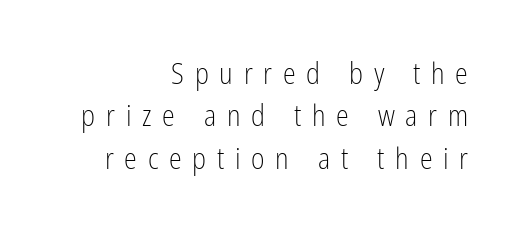
{"serif": "no", "italic": "no", "bold": "no", "weight": "light", "width": "condensed", "stroke_contrast": "low", "x_height": "medium", "monospaced": "no", "underline": "no", "align": "right", "line_spacing": "normal", "line_spacing_ratio": 1.46, "letter_spacing": "wide", "letter_spacing_em": 0.37, "glyph_px": 29}
